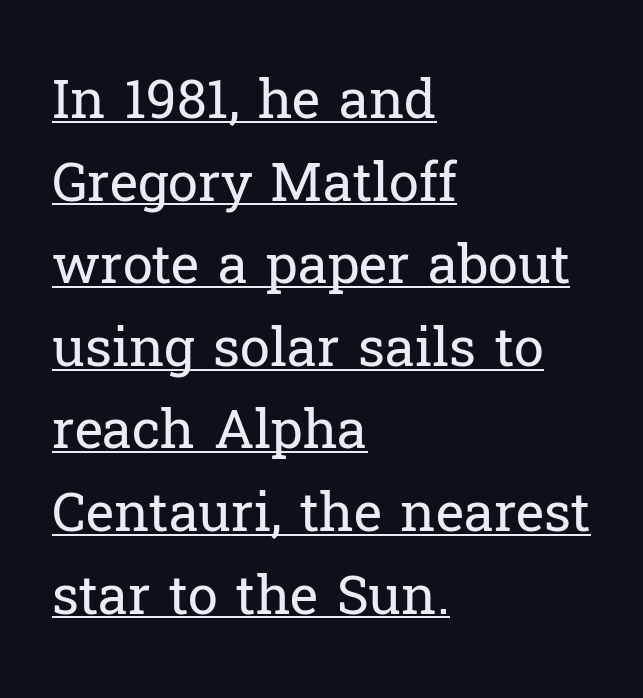
{"serif": "yes", "italic": "no", "bold": "no", "weight": "regular", "width": "normal", "stroke_contrast": "low", "x_height": "medium", "monospaced": "no", "underline": "yes", "align": "left", "line_spacing": "normal", "line_spacing_ratio": 1.53, "letter_spacing": "normal", "letter_spacing_em": 0.0, "glyph_px": 54}
